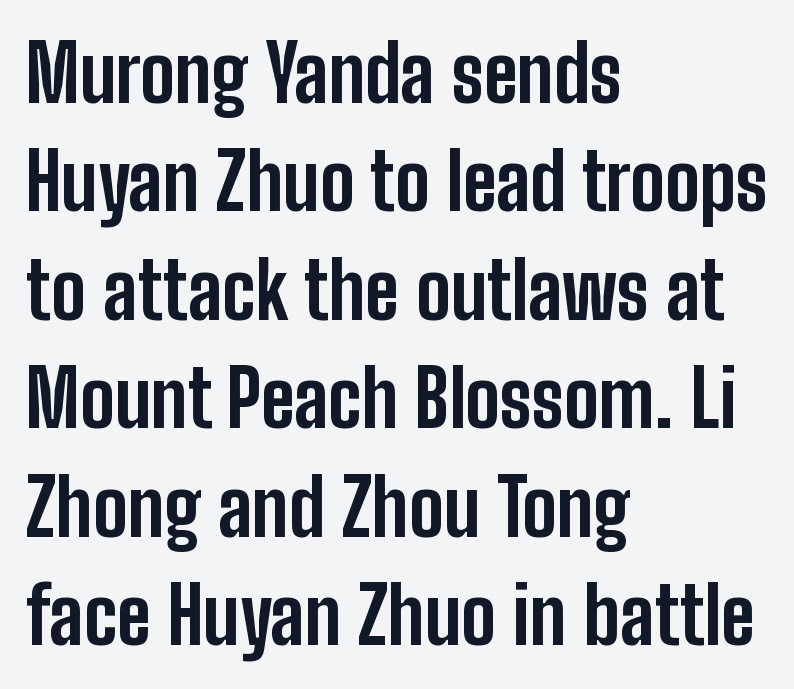
The image shows 78 px bold, condensed sans-serif type, upright; set left-aligned, normal line spacing (1.39x), normal letter spacing, not underlined; low stroke contrast and a medium x-height.
